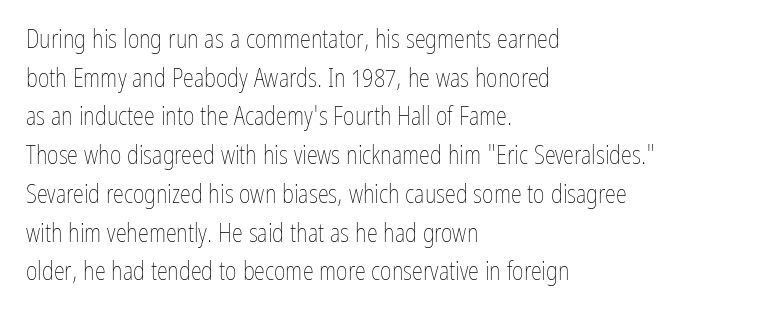
Notice how descenders clear the ascenders below comfortably — that's standard leading. Posture: vertical. Letter spacing: default. This rendering uses left alignment, leaving the right contour irregular.
